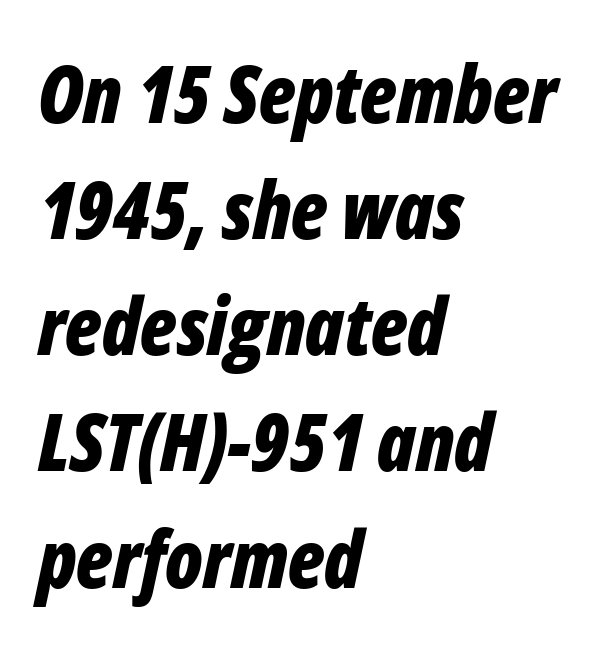
{"italic": "yes", "lean": "right", "slant_degrees": 12, "bold": "yes", "weight": "bold", "width": "condensed", "stroke_contrast": "low", "x_height": "medium", "monospaced": "no", "underline": "no", "align": "left", "line_spacing": "normal", "line_spacing_ratio": 1.47, "letter_spacing": "normal", "letter_spacing_em": 0.0, "glyph_px": 79}
